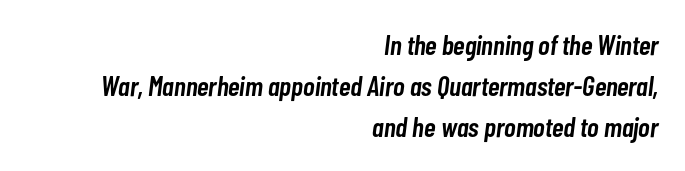
The image shows 28 px semibold, condensed type, italic (leaning right); set right-aligned, normal line spacing (1.47x), normal letter spacing, not underlined; low stroke contrast and a medium x-height.
